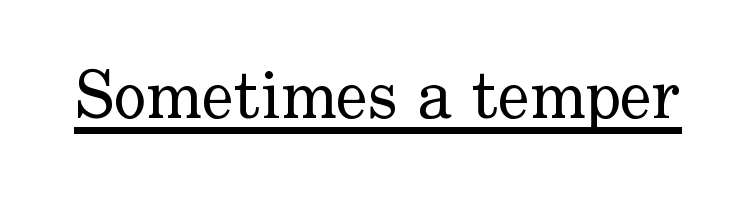
The image shows 68 px regular-weight serif type, upright; set normal letter spacing, underlined; low stroke contrast and a small x-height.
